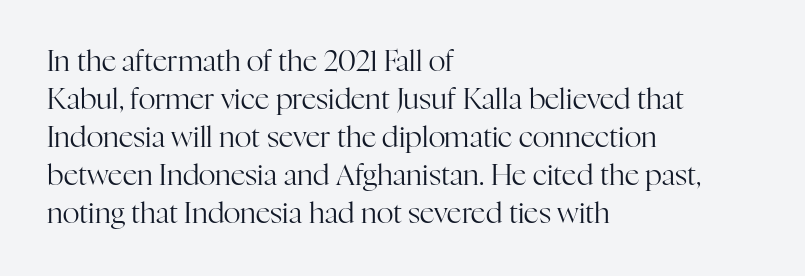
The image shows 29 px regular-weight serif type, upright; set left-aligned, normal line spacing (1.31x), normal letter spacing, not underlined; high stroke contrast and a medium x-height.
